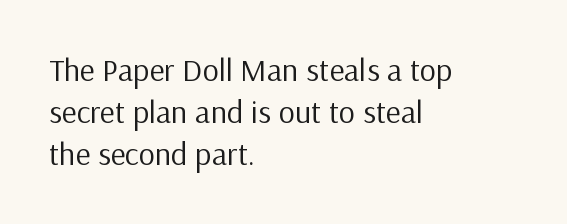
{"serif": "no", "italic": "no", "bold": "no", "weight": "regular", "width": "normal", "stroke_contrast": "low", "x_height": "medium", "monospaced": "no", "underline": "no", "align": "left", "line_spacing": "normal", "line_spacing_ratio": 1.32, "letter_spacing": "normal", "letter_spacing_em": 0.0, "glyph_px": 32}
